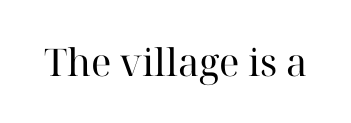
Proportional: the letters do not fall into vertical columns. Letterform terminals end in serifs throughout the passage. These lines were composed using upright roman letters. Nothing unusual about the tracking: characters are spaced as the font intends. Check under the words: just untouched page.
